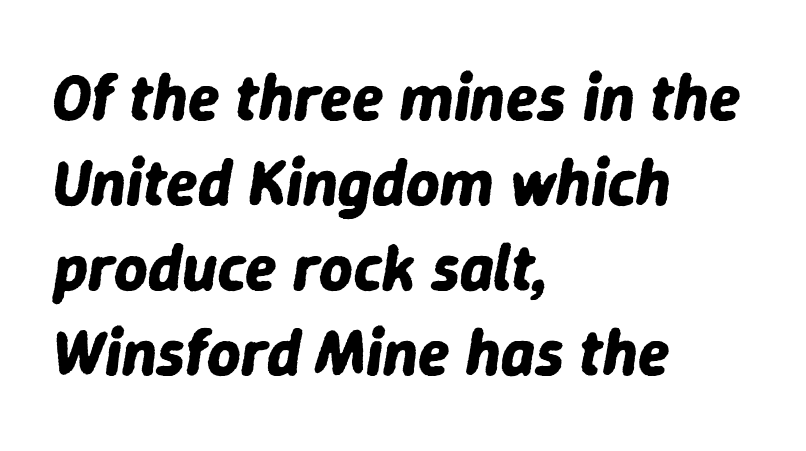
The setting favours the left margin, as ordinary paragraphs usually do. These lines keep a tight, regular rhythm from letter to letter. The typography opts for an oblique posture over an upright one. Typesetter's note: full bold, strokes at maximum text heaviness. The string is rendered with underlining switched off.
